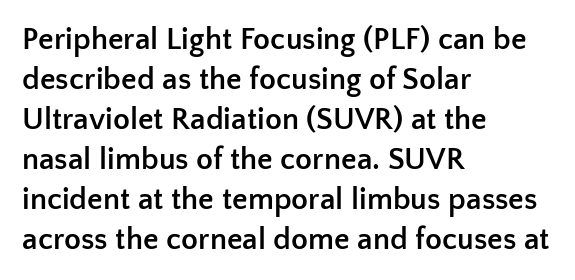
The image shows 31 px semibold sans-serif type, upright; set left-aligned, normal line spacing (1.29x), normal letter spacing, not underlined; low stroke contrast and a medium x-height.
